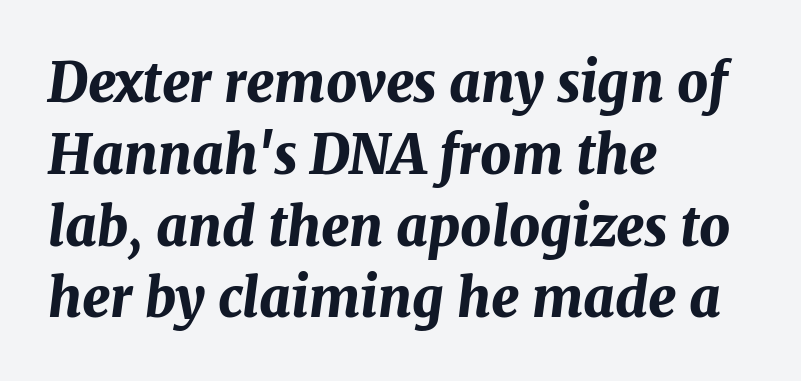
{"italic": "yes", "lean": "right", "slant_degrees": 7, "bold": "yes", "weight": "bold", "width": "normal", "stroke_contrast": "medium", "x_height": "medium", "monospaced": "no", "underline": "no", "align": "left", "line_spacing": "normal", "line_spacing_ratio": 1.33, "letter_spacing": "normal", "letter_spacing_em": 0.0, "glyph_px": 54}
